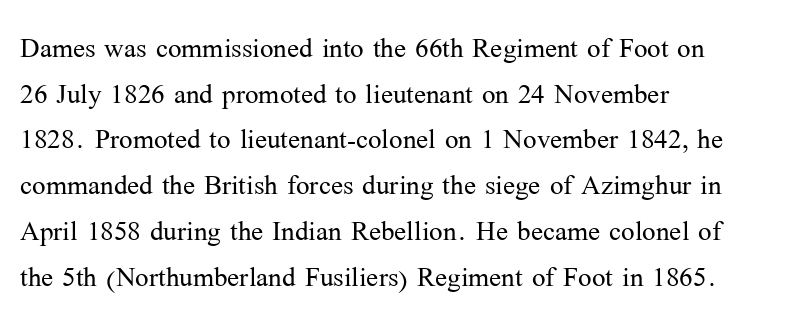
Q: Is the text bold? A: No.
Q: Is the text italic (slanted)? A: No, it is upright.
Q: Is the typeface a serif or a sans-serif typeface? A: Serif.
Q: Is the text underlined? A: No.
Q: How is the paragraph aligned? A: Left-aligned.
Q: Is the spacing between letters normal or unusually wide? A: Normal.
Q: Is the spacing between lines tight, normal or loose? A: Normal.
Q: Width (condensed, normal, or wide)? A: Normal.
Q: Stroke contrast? A: Medium.
Q: x-height? A: Medium.
Q: Monospaced? A: No.
